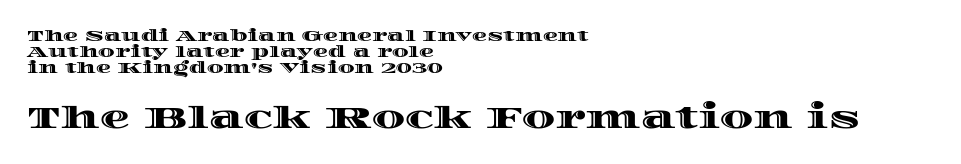
Q: Is the text italic (slanted)? A: No, it is upright.
Q: Is the text underlined? A: No.
Q: How is the paragraph aligned? A: Left-aligned.
Q: Is the spacing between letters normal or unusually wide? A: Normal.
Q: Is the spacing between lines tight, normal or loose? A: Tight.
Q: Which block of text is set in a larger size, the first (top) or the second (bottom)? A: The second (bottom) one.
Q: Width (condensed, normal, or wide)? A: Wide.
Q: x-height? A: Large.
Q: Monospaced? A: No.
